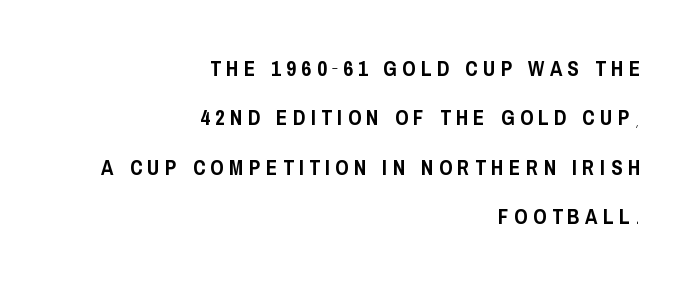
The image shows 21 px text type, upright; set right-aligned, loose line spacing (2.35x), unusually wide letter spacing (+0.26 em), not underlined.
